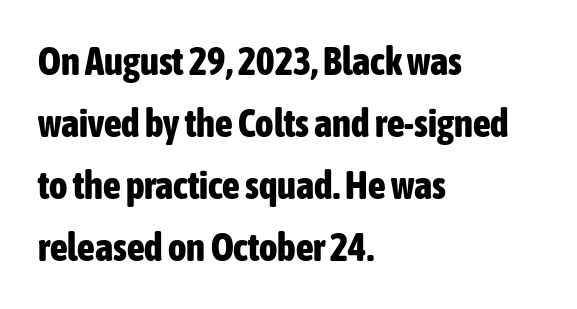
{"serif": "no", "italic": "no", "bold": "yes", "weight": "bold", "width": "condensed", "stroke_contrast": "low", "x_height": "medium", "monospaced": "no", "underline": "no", "align": "left", "line_spacing": "normal", "line_spacing_ratio": 1.59, "letter_spacing": "normal", "letter_spacing_em": 0.0, "glyph_px": 39}
